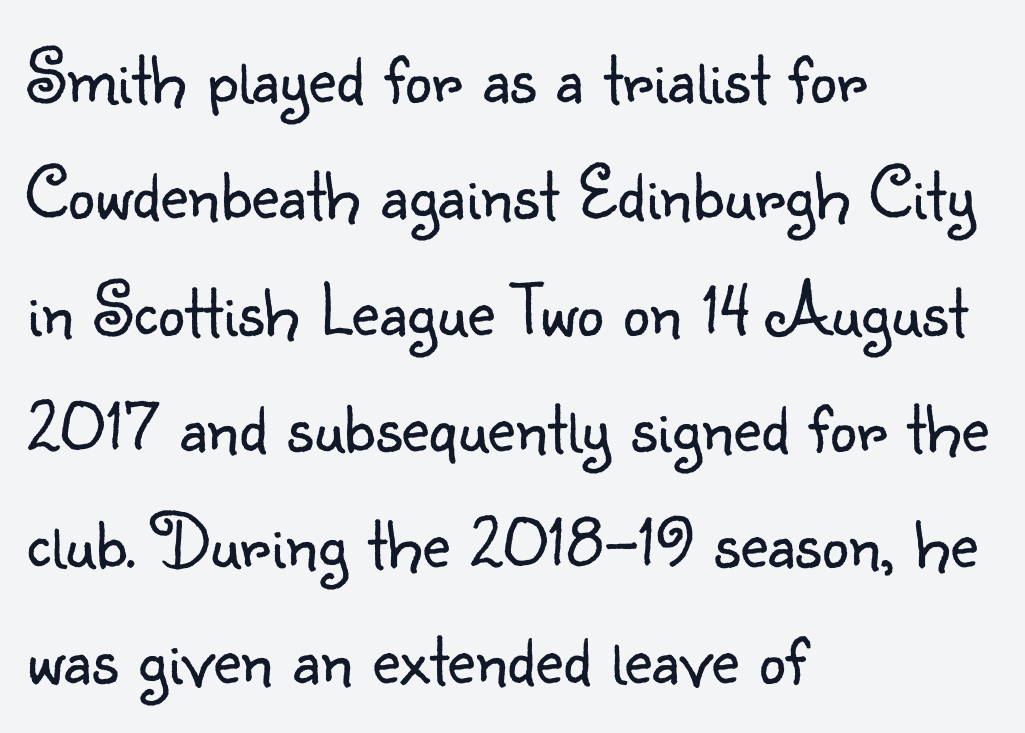
Q: Is the text bold? A: No.
Q: Is the text italic (slanted)? A: No, it is upright.
Q: Is the typeface a serif or a sans-serif typeface? A: Sans-serif.
Q: Is the text underlined? A: No.
Q: How is the paragraph aligned? A: Left-aligned.
Q: Is the spacing between letters normal or unusually wide? A: Normal.
Q: Is the spacing between lines tight, normal or loose? A: Normal.
Q: Width (condensed, normal, or wide)? A: Normal.
Q: Stroke contrast? A: Low.
Q: x-height? A: Small.
Q: Monospaced? A: No.
